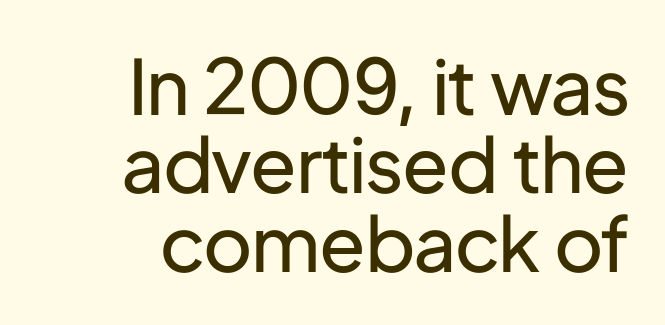
Q: Is the text bold? A: No.
Q: Is the text italic (slanted)? A: No, it is upright.
Q: Is the typeface a serif or a sans-serif typeface? A: Sans-serif.
Q: Is the text underlined? A: No.
Q: How is the paragraph aligned? A: Right-aligned.
Q: Is the spacing between letters normal or unusually wide? A: Normal.
Q: Is the spacing between lines tight, normal or loose? A: Tight.
Q: Width (condensed, normal, or wide)? A: Normal.
Q: Stroke contrast? A: Low.
Q: x-height? A: Medium.
Q: Monospaced? A: No.
